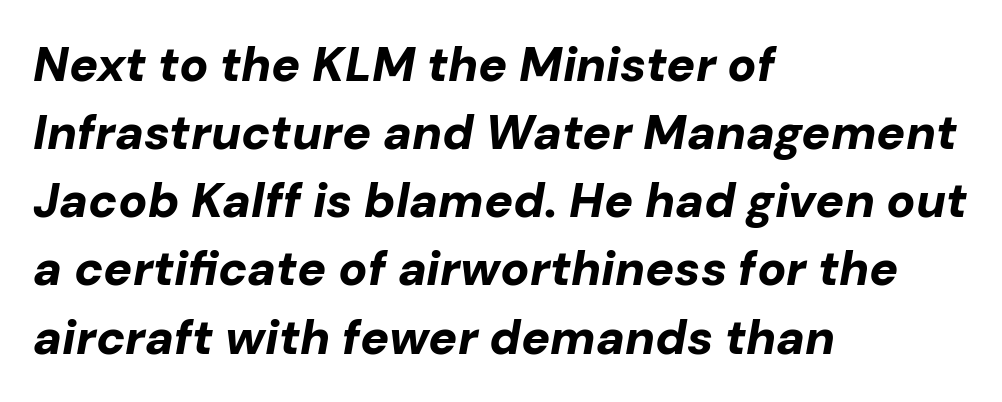
Q: Is the text bold? A: Yes.
Q: Is the text italic (slanted)? A: Yes, it leans right by about 10 degrees.
Q: Is the text underlined? A: No.
Q: How is the paragraph aligned? A: Left-aligned.
Q: Is the spacing between letters normal or unusually wide? A: Normal.
Q: Is the spacing between lines tight, normal or loose? A: Normal.
Q: Width (condensed, normal, or wide)? A: Normal.
Q: Stroke contrast? A: Low.
Q: x-height? A: Medium.
Q: Monospaced? A: No.
